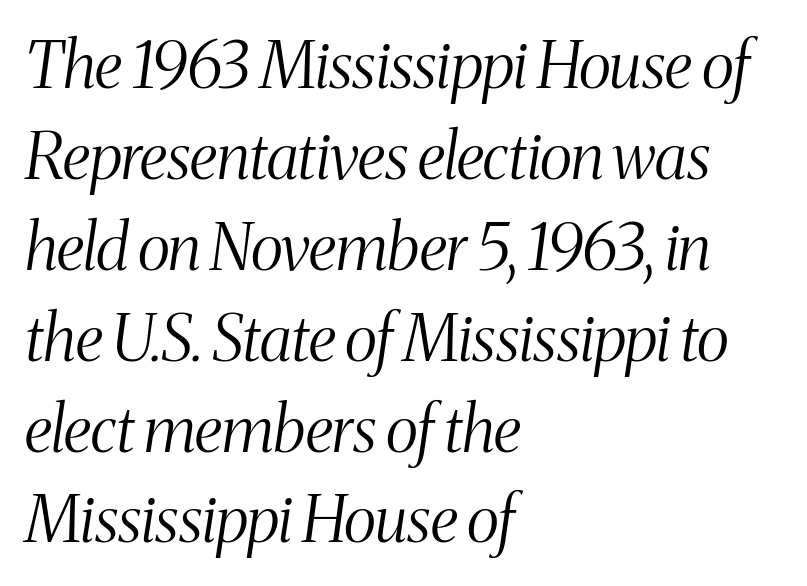
The image shows 64 px light, condensed serif type, italic (leaning right); set left-aligned, normal line spacing (1.42x), normal letter spacing, not underlined; medium stroke contrast and a medium x-height.
